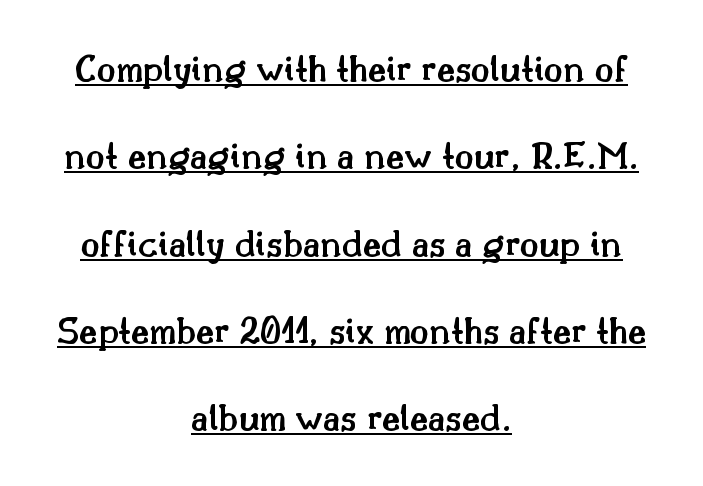
Q: Is the text bold? A: Semi-bold.
Q: Is the text italic (slanted)? A: No, it is upright.
Q: Is the typeface a serif or a sans-serif typeface? A: Serif.
Q: Is the text underlined? A: Yes.
Q: How is the paragraph aligned? A: Centered.
Q: Is the spacing between letters normal or unusually wide? A: Normal.
Q: Is the spacing between lines tight, normal or loose? A: Loose.
Q: Width (condensed, normal, or wide)? A: Normal.
Q: Stroke contrast? A: Medium.
Q: x-height? A: Small.
Q: Monospaced? A: No.
